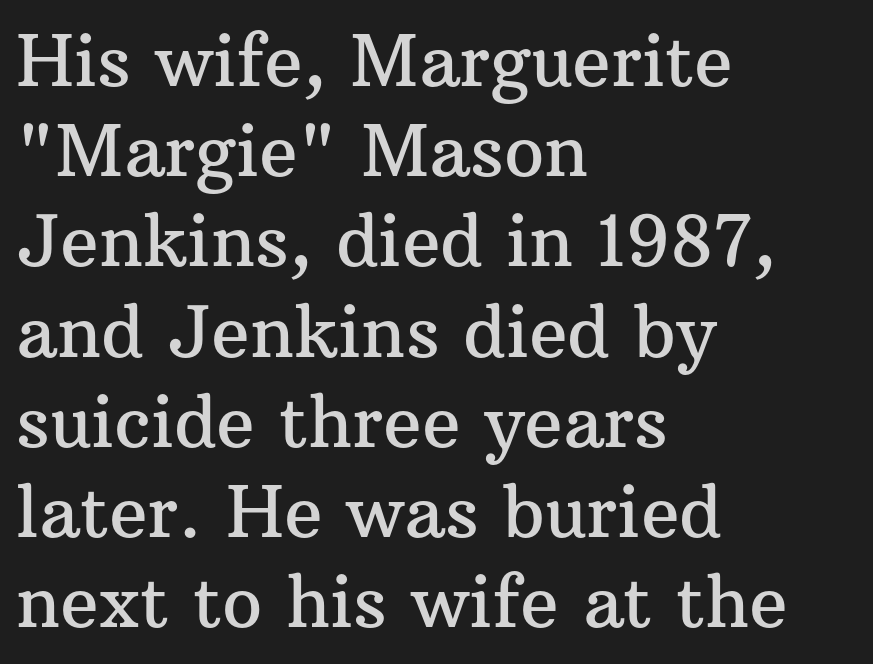
This sample uses plain, unmodified letter spacing. Alignment: flush left. The rendering shows small feet on the letterforms — a serif design. The foot of each line stays bare and open.
